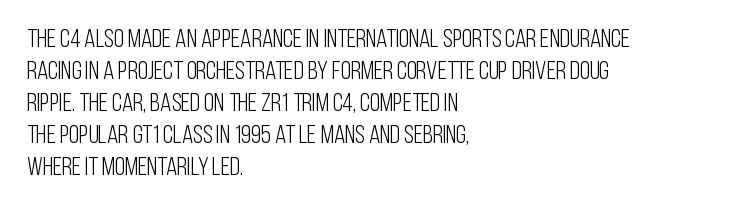
Q: Is the text bold? A: No.
Q: Is the text italic (slanted)? A: No, it is upright.
Q: Is the text underlined? A: No.
Q: How is the paragraph aligned? A: Left-aligned.
Q: Is the spacing between letters normal or unusually wide? A: Normal.
